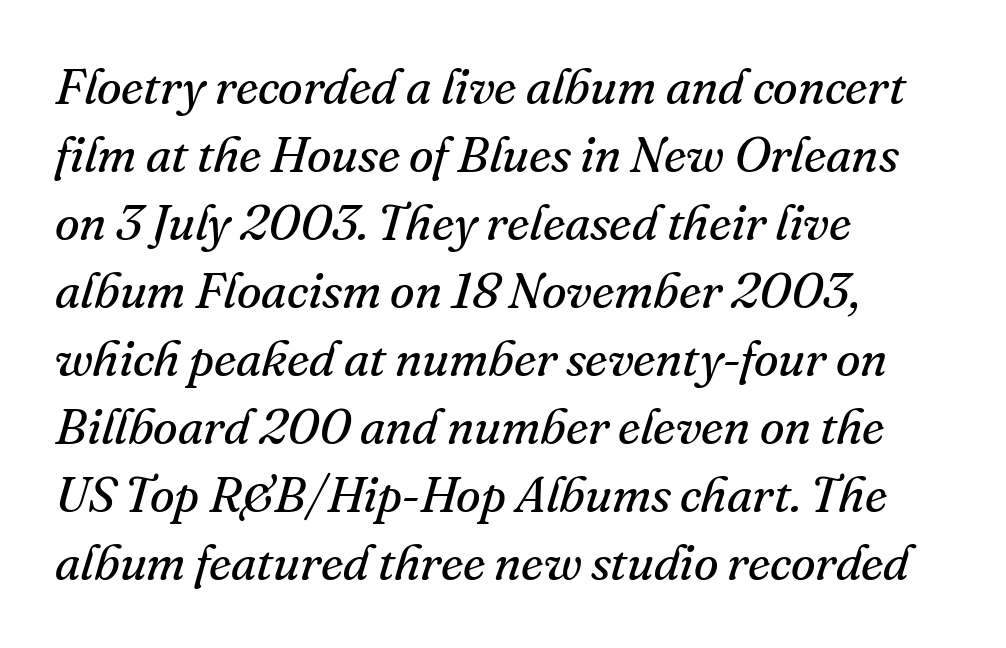
Q: Is the text bold? A: No.
Q: Is the text italic (slanted)? A: Yes, it leans right by about 16 degrees.
Q: Is the typeface a serif or a sans-serif typeface? A: Serif.
Q: Is the text underlined? A: No.
Q: How is the paragraph aligned? A: Left-aligned.
Q: Is the spacing between letters normal or unusually wide? A: Normal.
Q: Is the spacing between lines tight, normal or loose? A: Normal.
Q: Width (condensed, normal, or wide)? A: Normal.
Q: Stroke contrast? A: Medium.
Q: x-height? A: Small.
Q: Monospaced? A: No.
